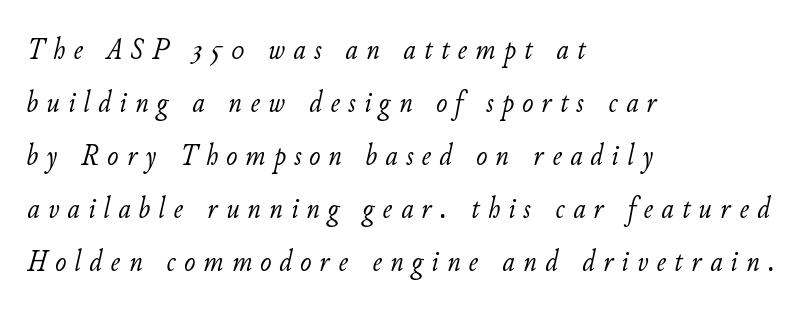
The letters advance in unequal steps, a hallmark of proportional type. This sample is left-justified, so line endings fall wherever the words run out. Tracking value appears strongly positive — letters spread wide. Has an underline been added? It has not.
